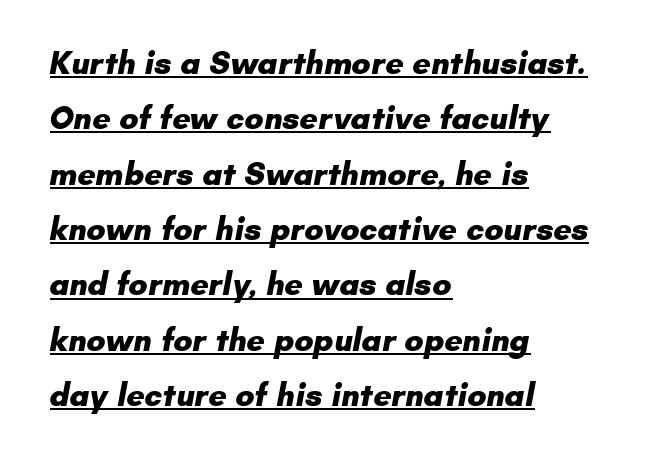
Heft: maximum for text — a bold. To sum up the face: it is a sans, with no serifs. Nothing unusual about the tracking: characters are spaced as the font intends. Decoration check: the copy is underlined.
